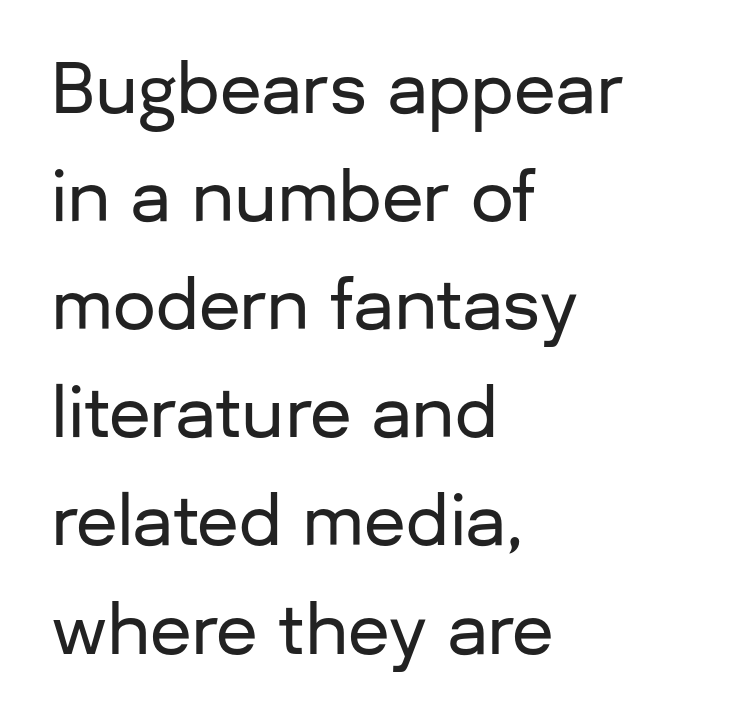
The image shows 68 px sans-serif type, upright; set left-aligned, normal line spacing (1.59x), normal letter spacing, not underlined; low stroke contrast and a medium x-height.
